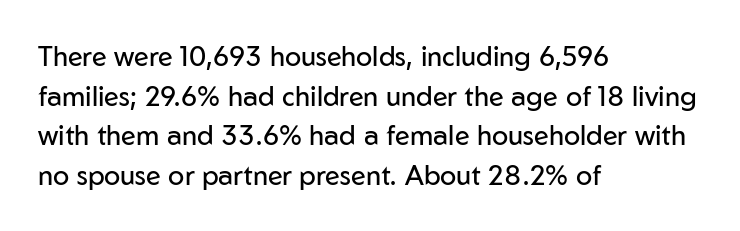
The image shows 27 px text type, upright; set left-aligned, normal line spacing (1.47x), normal letter spacing, not underlined.
